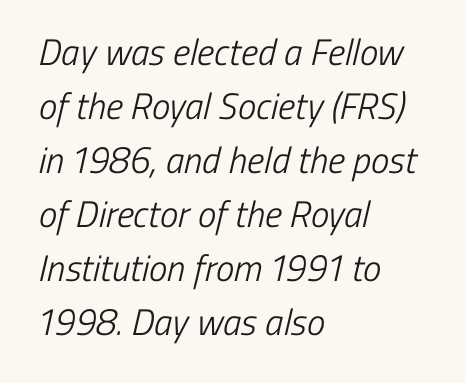
Q: Is the text bold? A: No.
Q: Is the typeface a serif or a sans-serif typeface? A: Sans-serif.
Q: Is the text underlined? A: No.
Q: How is the paragraph aligned? A: Left-aligned.
Q: Is the spacing between letters normal or unusually wide? A: Normal.
Q: Is the spacing between lines tight, normal or loose? A: Normal.
Q: Width (condensed, normal, or wide)? A: Condensed.
Q: Stroke contrast? A: Low.
Q: x-height? A: Medium.
Q: Monospaced? A: No.
